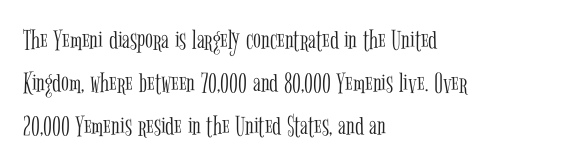
Q: Is the text bold? A: No.
Q: Is the text italic (slanted)? A: No, it is upright.
Q: Is the typeface a serif or a sans-serif typeface? A: Serif.
Q: Is the text underlined? A: No.
Q: How is the paragraph aligned? A: Left-aligned.
Q: Is the spacing between letters normal or unusually wide? A: Normal.
Q: Is the spacing between lines tight, normal or loose? A: Normal.
Q: Width (condensed, normal, or wide)? A: Condensed.
Q: Stroke contrast? A: Low.
Q: x-height? A: Medium.
Q: Monospaced? A: No.
